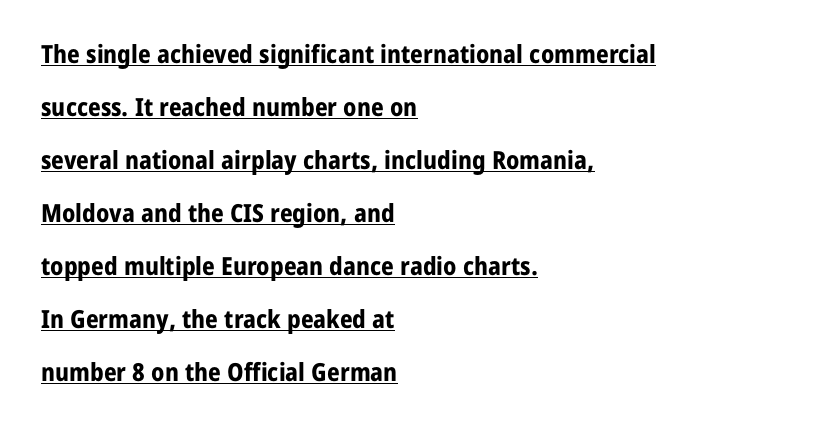
The image shows 25 px bold type, upright; set left-aligned, loose line spacing (2.12x), normal letter spacing, underlined.
